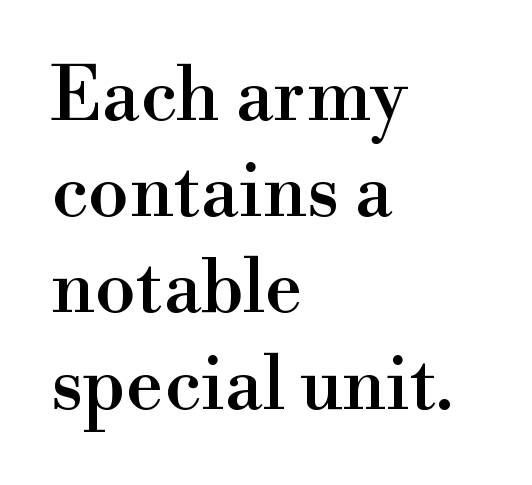
The image shows 74 px serif type, upright; set left-aligned, normal line spacing (1.3x), normal letter spacing, not underlined; a small x-height.
